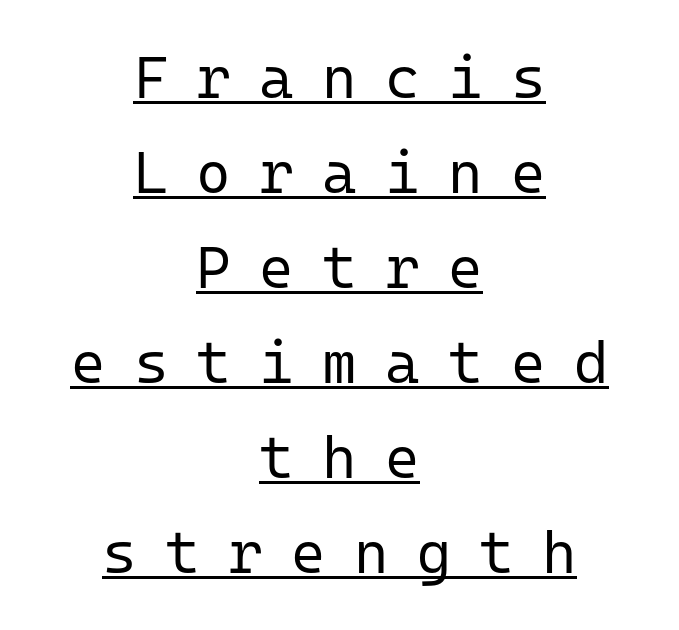
Type style note: lacks serifs. Honestly, the letter spacing is so wide it's the main thing you notice. Weight: in the light-to-regular range. Beneath each row of characters lies a ruled line. Is this a fixed-width face? Yes — each glyph sits in an identical cell.
